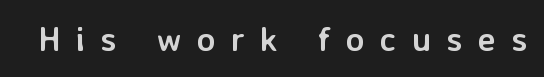
The image shows 34 px semibold sans-serif type, upright; set unusually wide letter spacing (+0.45 em), not underlined; low stroke contrast and a medium x-height.
